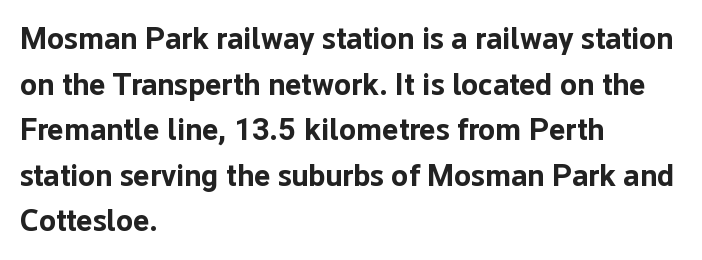
The image shows 31 px bold sans-serif type, upright; set left-aligned, normal line spacing (1.47x), normal letter spacing, not underlined; low stroke contrast and a medium x-height.
